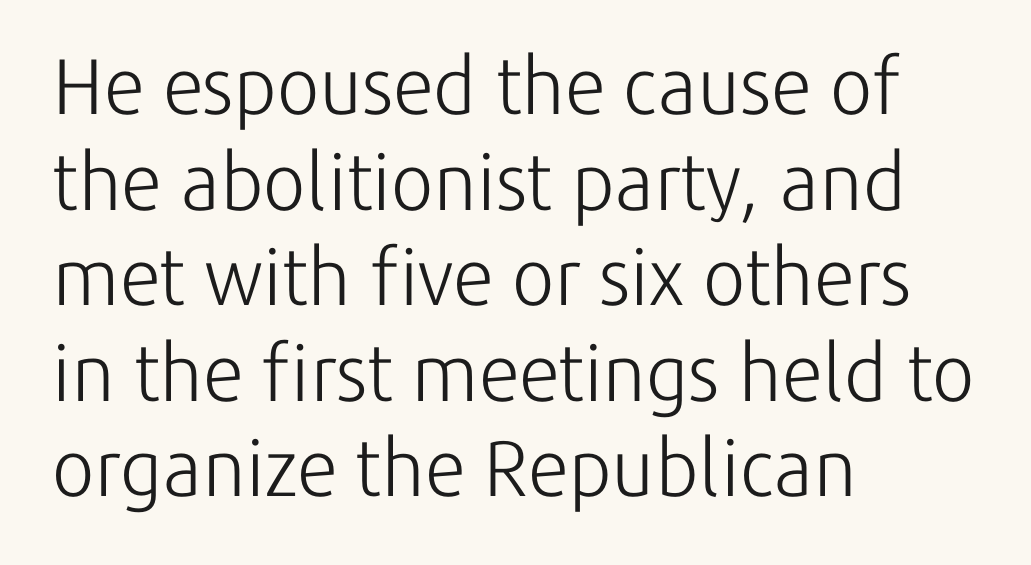
Q: Is the text bold? A: No.
Q: Is the text italic (slanted)? A: No, it is upright.
Q: Is the typeface a serif or a sans-serif typeface? A: Sans-serif.
Q: Is the text underlined? A: No.
Q: How is the paragraph aligned? A: Left-aligned.
Q: Is the spacing between letters normal or unusually wide? A: Normal.
Q: Width (condensed, normal, or wide)? A: Normal.
Q: Stroke contrast? A: Low.
Q: x-height? A: Medium.
Q: Monospaced? A: No.
